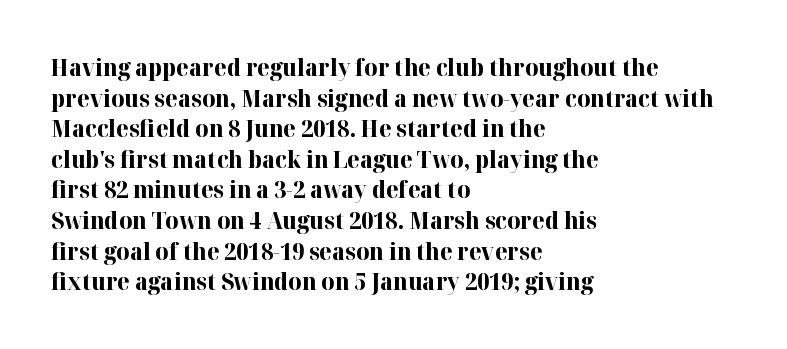
Q: Is the text bold? A: Yes.
Q: Is the text italic (slanted)? A: No, it is upright.
Q: Is the text underlined? A: No.
Q: How is the paragraph aligned? A: Left-aligned.
Q: Is the spacing between letters normal or unusually wide? A: Normal.
Q: Is the spacing between lines tight, normal or loose? A: Normal.
